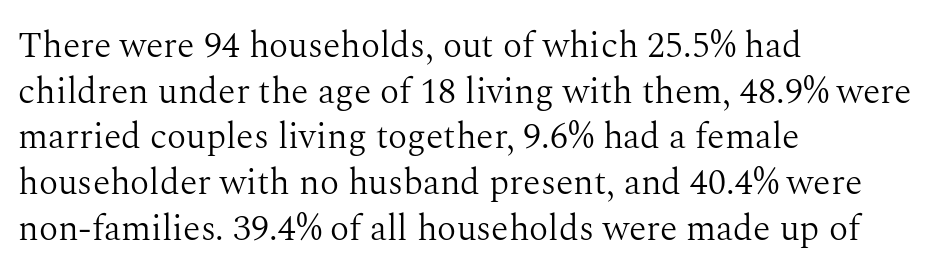
Q: Is the text bold? A: No.
Q: Is the text italic (slanted)? A: No, it is upright.
Q: Is the typeface a serif or a sans-serif typeface? A: Serif.
Q: Is the text underlined? A: No.
Q: How is the paragraph aligned? A: Left-aligned.
Q: Is the spacing between letters normal or unusually wide? A: Normal.
Q: Is the spacing between lines tight, normal or loose? A: Normal.
Q: Width (condensed, normal, or wide)? A: Normal.
Q: Stroke contrast? A: Medium.
Q: x-height? A: Medium.
Q: Monospaced? A: No.
